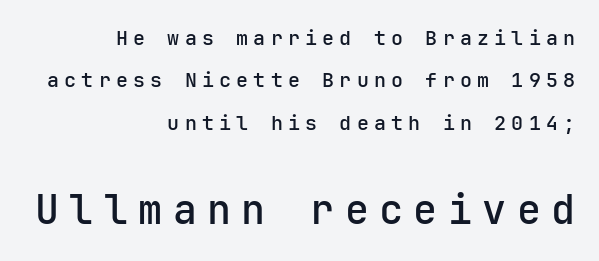
Q: Is the text bold? A: Semi-bold.
Q: Is the text italic (slanted)? A: No, it is upright.
Q: Is the typeface a serif or a sans-serif typeface? A: Sans-serif.
Q: Is the text underlined? A: No.
Q: How is the paragraph aligned? A: Right-aligned.
Q: Is the spacing between letters normal or unusually wide? A: Unusually wide.
Q: Is the spacing between lines tight, normal or loose? A: Loose.
Q: Which block of text is set in a larger size, the first (top) or the second (bottom)? A: The second (bottom) one.
Q: Width (condensed, normal, or wide)? A: Normal.
Q: Stroke contrast? A: Low.
Q: x-height? A: Medium.
